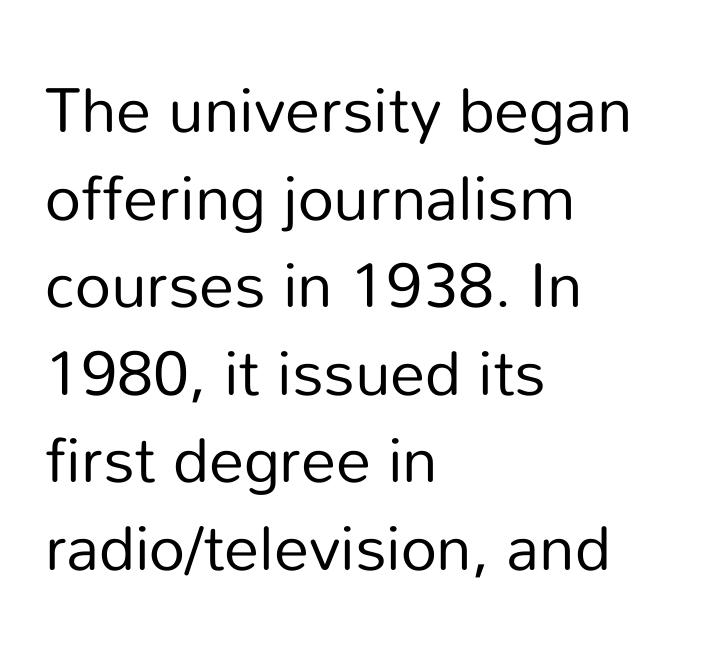
Does the leading feel generous? No, just average. Descenders hang freely into open space. The typography opts for an upright posture over an oblique one. One-word summary of the alignment: left. Character widths vary here, with narrow letters taking less room than wide ones. Words appear dense and cohesive because spacing is normal.
